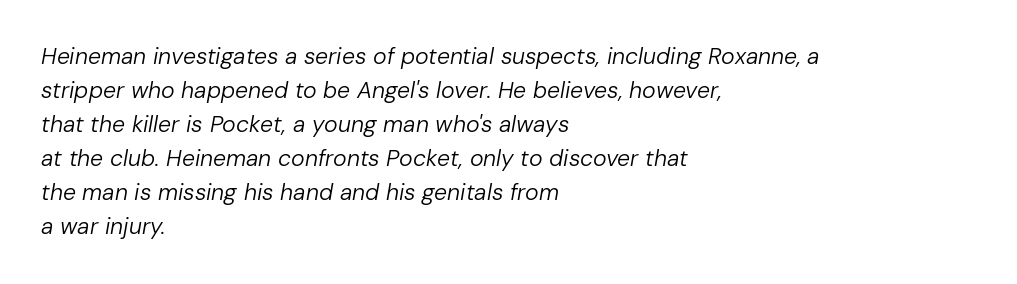
The image shows 23 px text type, italic (leaning right); set left-aligned, normal line spacing (1.48x), normal letter spacing, not underlined.
